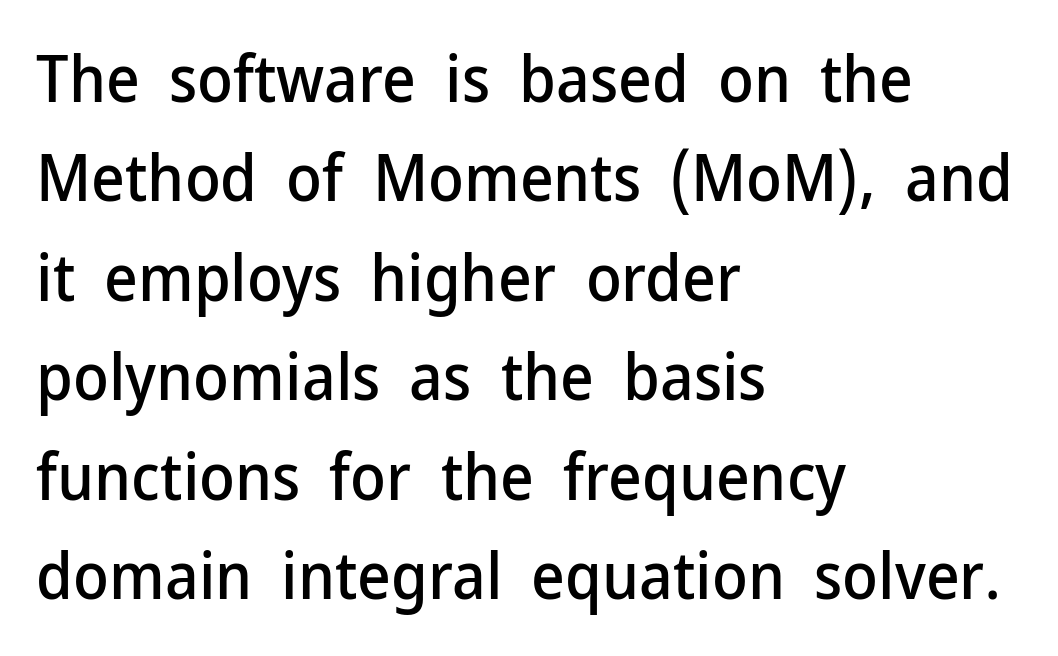
Look at the bottom of the vertical strokes: they stop flat, with no serifs. Does extra space separate the letters? No, they use regular spacing. The letters advance in unequal steps, a hallmark of proportional type. Compared with a centered layout, this one pins lines to the left instead. One glance says typical: line gaps are just what's usual. Glance below the letters and you will spot only blank space.
